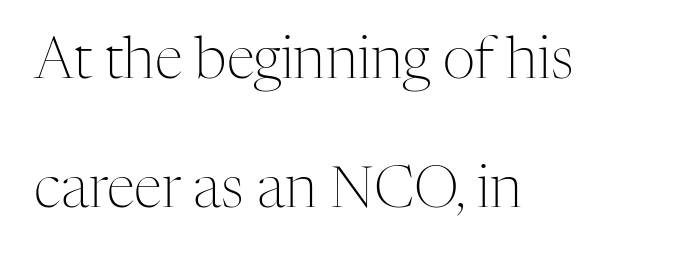
The image shows 57 px light serif type, upright; set left-aligned, loose line spacing (2.27x), normal letter spacing, not underlined; medium stroke contrast and a medium x-height.
